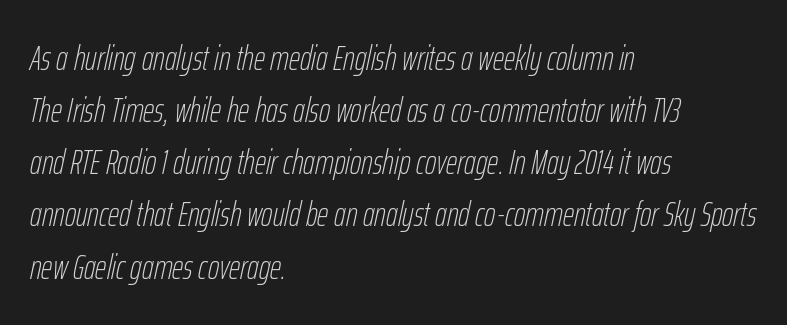
{"italic": "yes", "lean": "right", "slant_degrees": 12, "bold": "no", "weight": "thin", "width": "condensed", "stroke_contrast": "low", "x_height": "medium", "monospaced": "no", "underline": "no", "align": "left", "line_spacing": "normal", "line_spacing_ratio": 1.49, "letter_spacing": "normal", "letter_spacing_em": 0.0, "glyph_px": 35}
